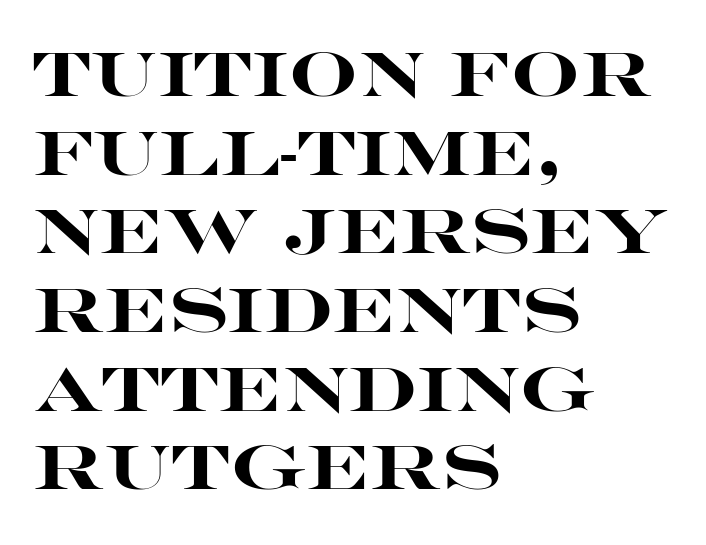
{"italic": "no", "bold": "yes", "weight": "heavy", "width": "wide", "stroke_contrast": "high", "x_height": "large", "monospaced": "no", "underline": "no", "align": "left", "line_spacing": "normal", "line_spacing_ratio": 1.29, "letter_spacing": "normal", "letter_spacing_em": 0.0, "glyph_px": 61}
